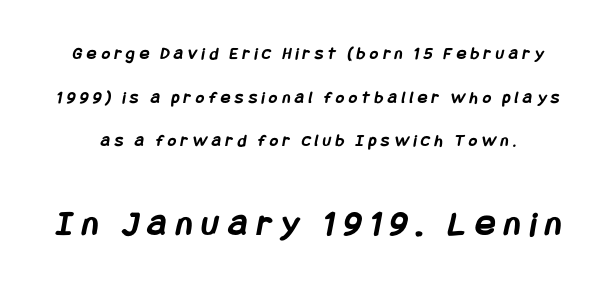
The image shows 37 px semibold, condensed sans-serif type; set loose line spacing (2.43x), unusually wide letter spacing (+0.26 em), not underlined; the second (bottom) block is 2.06x larger; low stroke contrast and a large x-height.
